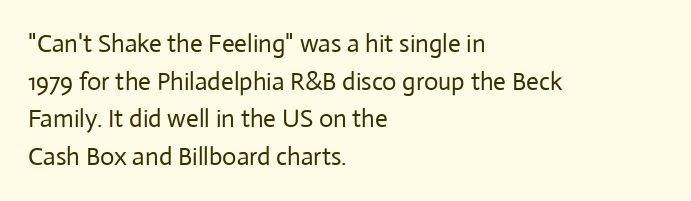
The face used here is rendered with its standard letterfit. Just letters on the line, the space beneath them empty. Caption: face not bold, strokes unweighted. Line spacing here is normal.
